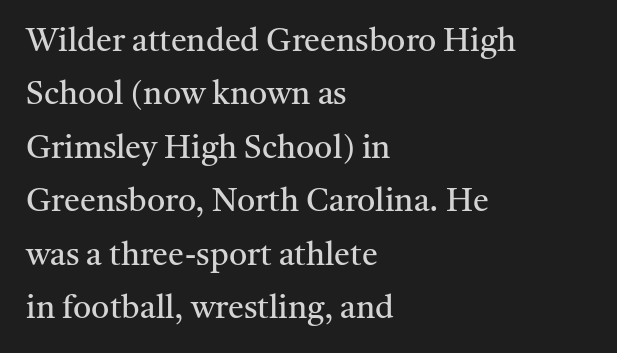
Compared with typical body copy, the letter spacing here is the same. Does the lettering tilt? It doesn't — this is upright. The line-height multiplier appears to be the usual default. This sample has the flowing, uneven cadence of proportional lettering. The string is rendered with underlining switched off.
